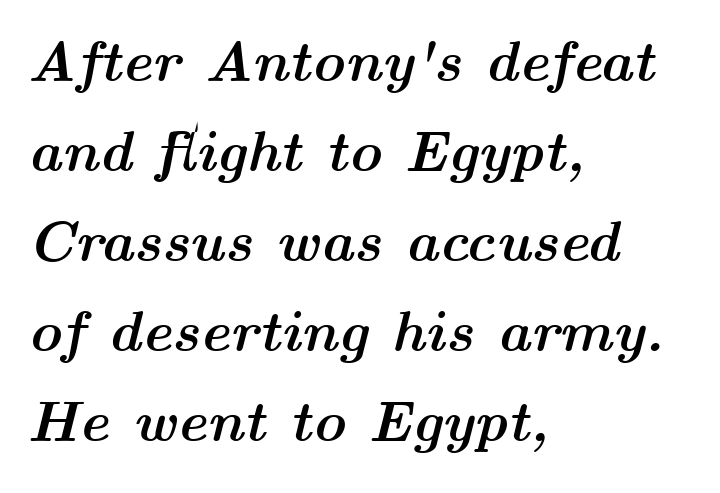
The image shows 57 px semibold, wide type, italic (leaning right); set left-aligned, normal line spacing (1.58x), normal letter spacing, not underlined; medium stroke contrast and a medium x-height.
